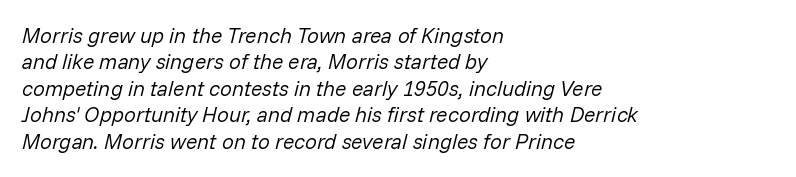
Q: Is the text bold? A: No.
Q: Is the text italic (slanted)? A: Yes, it leans right by about 14 degrees.
Q: Is the text underlined? A: No.
Q: How is the paragraph aligned? A: Left-aligned.
Q: Is the spacing between letters normal or unusually wide? A: Normal.
Q: Is the spacing between lines tight, normal or loose? A: Normal.
